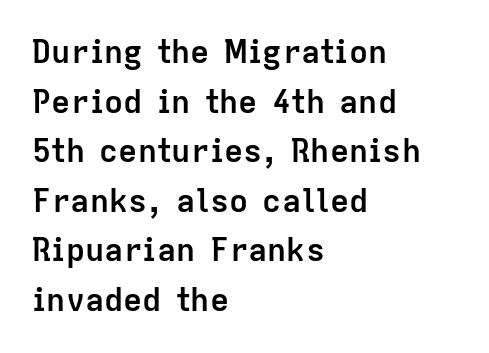
{"serif": "no", "italic": "no", "bold": "yes", "weight": "semibold", "width": "normal", "stroke_contrast": "low", "x_height": "medium", "monospaced": "no", "underline": "no", "align": "left", "line_spacing": "normal", "line_spacing_ratio": 1.55, "letter_spacing": "normal", "letter_spacing_em": 0.0, "glyph_px": 32}
